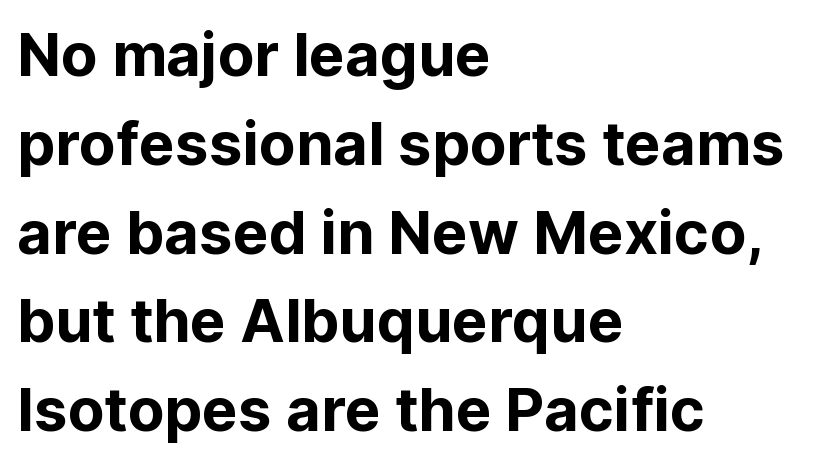
{"serif": "no", "italic": "no", "width": "normal", "stroke_contrast": "low", "x_height": "medium", "monospaced": "no", "underline": "no", "align": "left", "line_spacing": "normal", "line_spacing_ratio": 1.48, "letter_spacing": "normal", "letter_spacing_em": 0.0, "glyph_px": 60}
